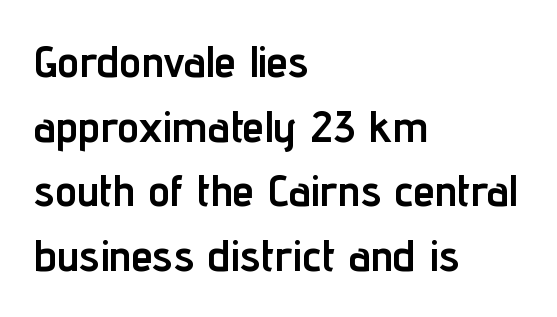
{"serif": "no", "italic": "no", "bold": "yes", "weight": "semibold", "width": "condensed", "stroke_contrast": "low", "x_height": "medium", "monospaced": "no", "underline": "no", "align": "left", "line_spacing": "normal", "line_spacing_ratio": 1.47, "letter_spacing": "normal", "letter_spacing_em": 0.0, "glyph_px": 44}
